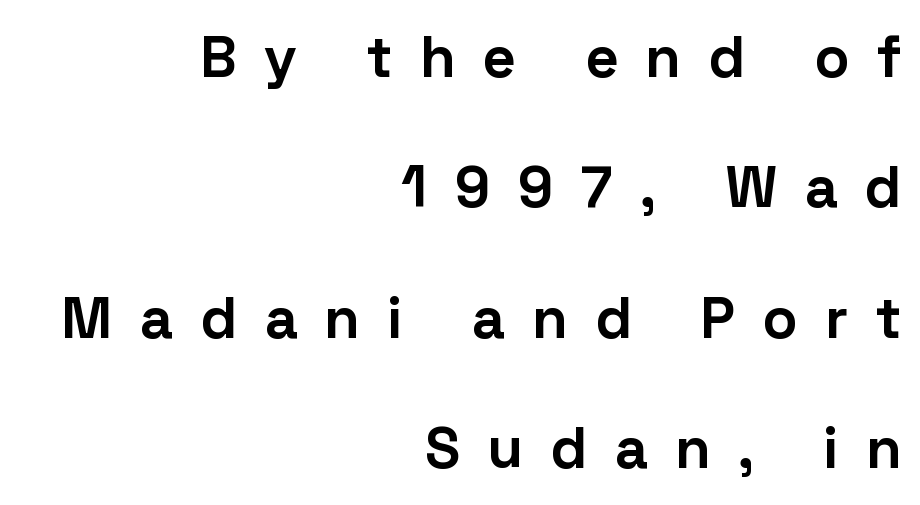
The image shows 58 px bold sans-serif type, upright; set right-aligned, loose line spacing (2.25x), unusually wide letter spacing (+0.49 em), not underlined; low stroke contrast and a medium x-height.
